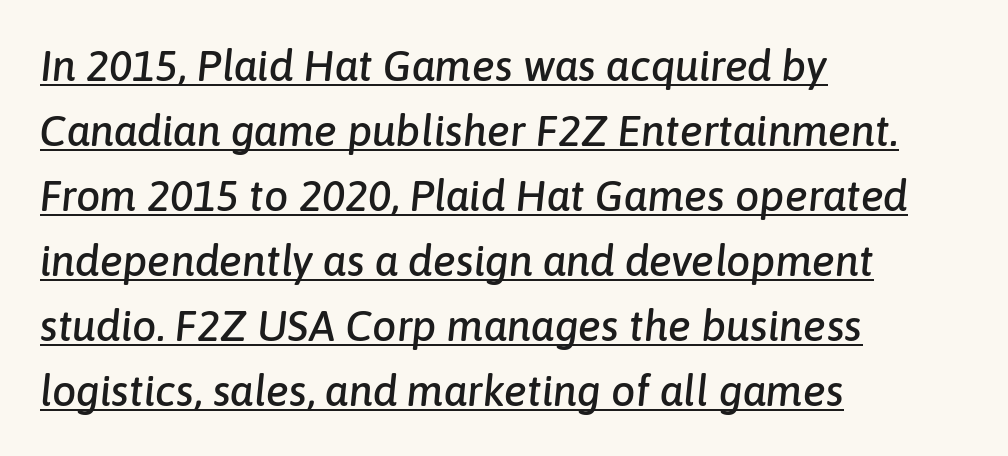
The image shows 43 px text type, italic (leaning right); set left-aligned, normal line spacing (1.51x), normal letter spacing, underlined; low stroke contrast and a medium x-height.
